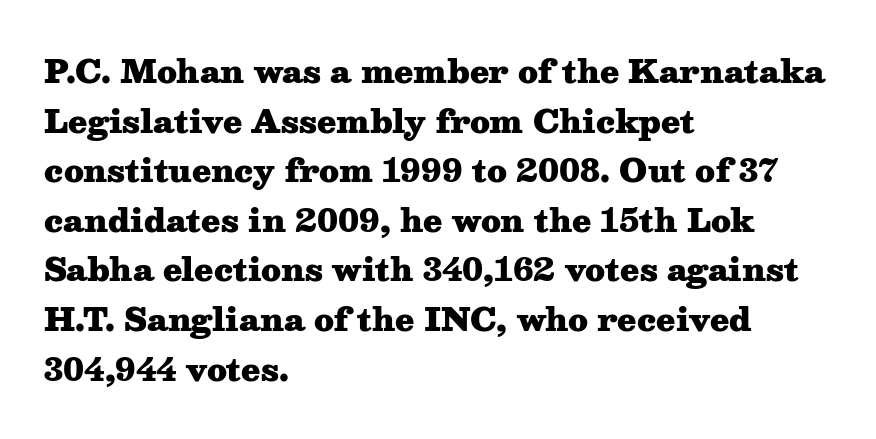
{"serif": "yes", "italic": "no", "bold": "yes", "weight": "heavy", "width": "wide", "stroke_contrast": "medium", "x_height": "medium", "monospaced": "no", "underline": "no", "align": "left", "line_spacing": "normal", "line_spacing_ratio": 1.6, "letter_spacing": "normal", "letter_spacing_em": 0.0, "glyph_px": 31}
